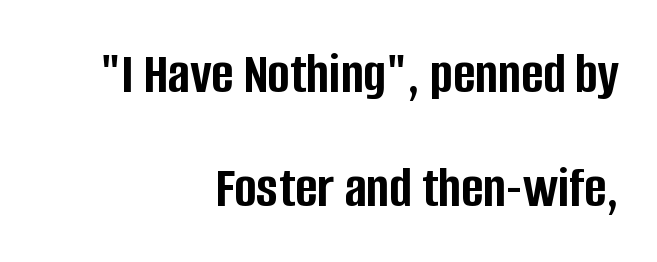
{"serif": "no", "italic": "no", "bold": "yes", "weight": "semibold", "width": "condensed", "stroke_contrast": "low", "x_height": "large", "monospaced": "no", "underline": "no", "align": "right", "line_spacing": "loose", "line_spacing_ratio": 1.9, "letter_spacing": "normal", "letter_spacing_em": 0.0, "glyph_px": 60}
